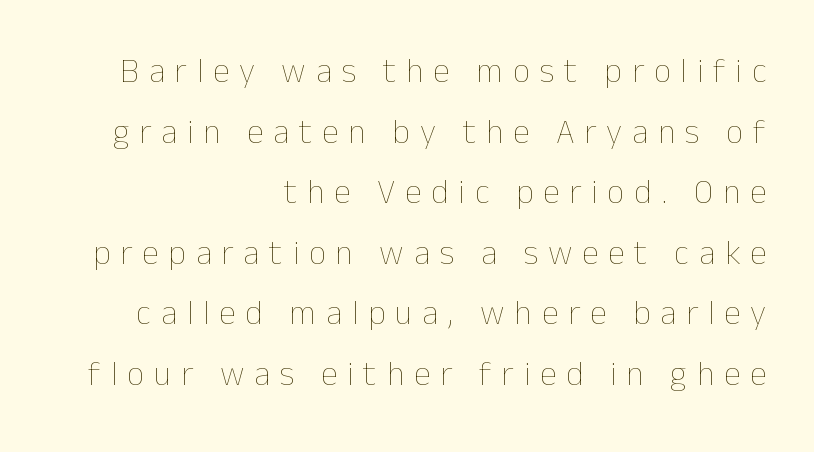
The face used here is proportionally spaced, like ordinary book or web type. When letters stand straight like this, we call the style roman or upright. Lines of text with bare space underneath. These glyphs show unthickened strokes, regular width or finer. Line ends are locked; line starts wander. Tracking here is generous; glyphs stand well apart from one another.
